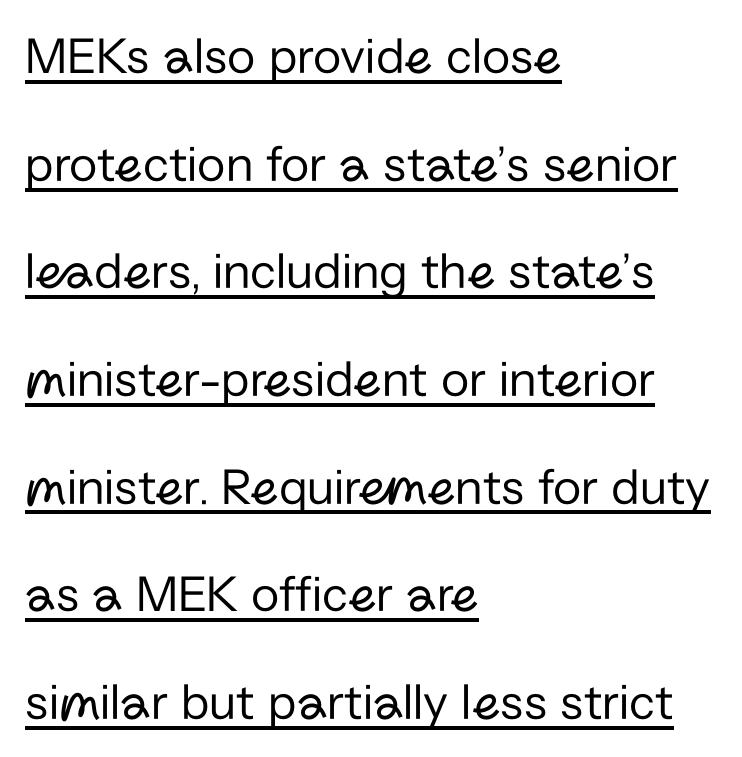
Q: Is the text bold? A: No.
Q: Is the text italic (slanted)? A: No, it is upright.
Q: Is the typeface a serif or a sans-serif typeface? A: Sans-serif.
Q: Is the text underlined? A: Yes.
Q: How is the paragraph aligned? A: Left-aligned.
Q: Is the spacing between letters normal or unusually wide? A: Normal.
Q: Is the spacing between lines tight, normal or loose? A: Loose.
Q: Width (condensed, normal, or wide)? A: Normal.
Q: Stroke contrast? A: Low.
Q: x-height? A: Medium.
Q: Monospaced? A: No.
